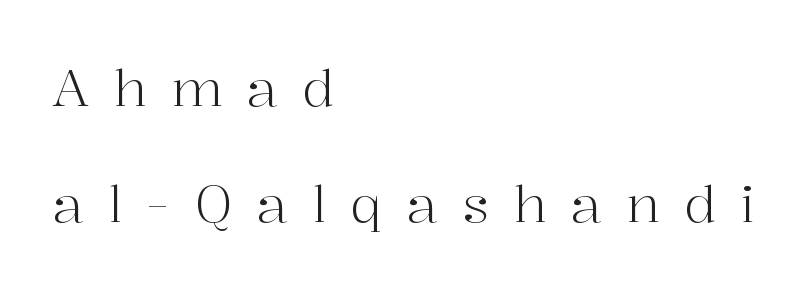
Teacher's note: observe the even left margin — that is flush-left alignment. Plain, unruled lines of type. What's the leading like? Stretched, with rows far apart. Compared with typical body copy, the letter spacing here is much looser. Is this a fixed-width face? No — the glyphs have proportional, varying widths.
